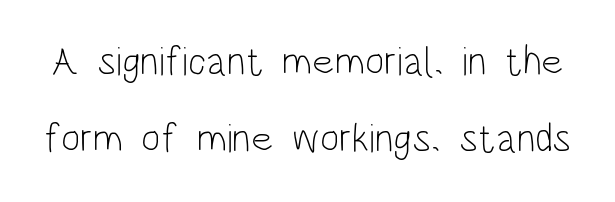
{"serif": "no", "italic": "no", "bold": "no", "weight": "light", "width": "condensed", "stroke_contrast": "low", "x_height": "large", "monospaced": "no", "underline": "no", "line_spacing_ratio": 1.89, "letter_spacing": "normal", "letter_spacing_em": 0.0, "glyph_px": 41}
